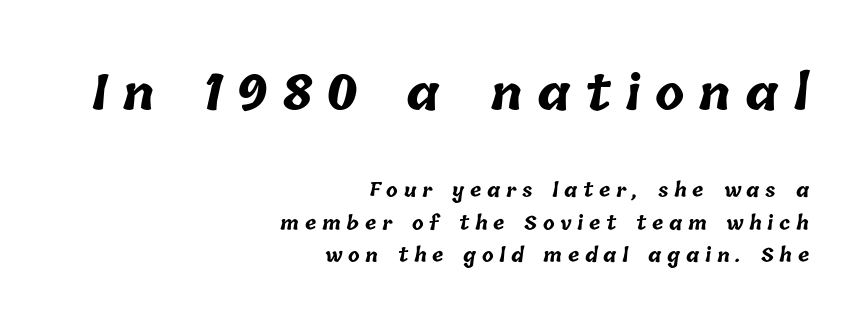
The image shows 48 px bold type; set right-aligned, line spacing 1.72x, unusually wide letter spacing (+0.3 em), not underlined; the first (top) block is 2.53x larger; low stroke contrast and a medium x-height.
